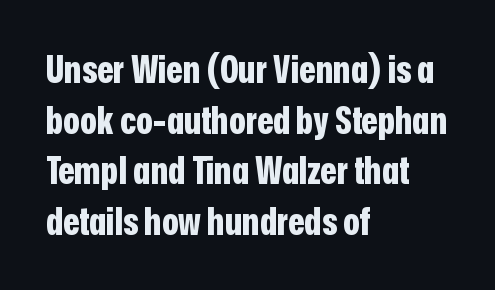
Bare-footed words on every line. Words appear dense and cohesive because spacing is normal. Each letter keeps its own natural width here, so spacing adapts to shape. The line-height multiplier appears to be the usual default. Horizontally, the lines are justified to the leading edge only. These lines carry a lot of weight — the face is fully bold.
